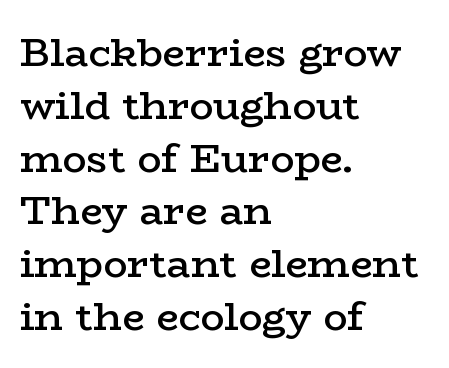
{"serif": "yes", "italic": "no", "bold": "semi", "weight": "semibold", "width": "wide", "stroke_contrast": "low", "x_height": "medium", "monospaced": "no", "underline": "no", "align": "left", "line_spacing": "normal", "line_spacing_ratio": 1.32, "letter_spacing": "normal", "letter_spacing_em": 0.0, "glyph_px": 40}
